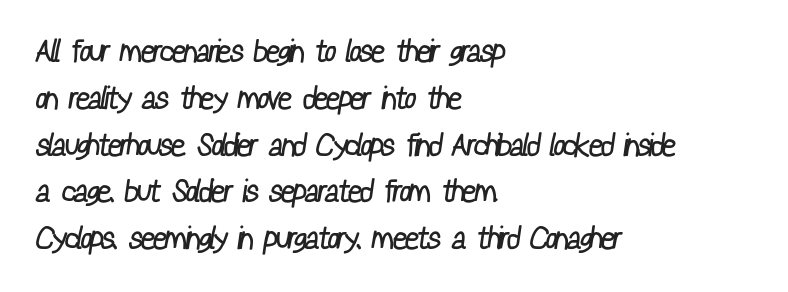
The image shows 31 px regular-weight, condensed sans-serif type; set left-aligned, normal line spacing (1.51x), normal letter spacing, not underlined; low stroke contrast and a medium x-height.
